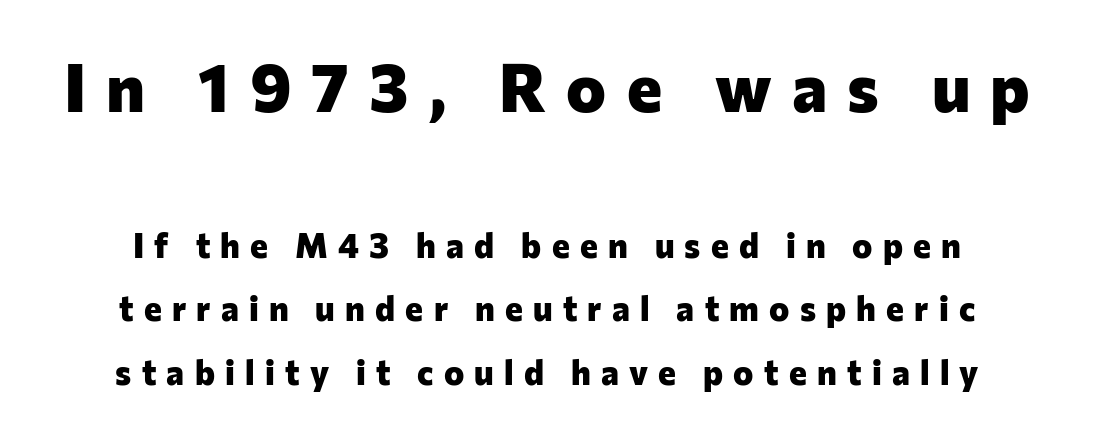
{"serif": "no", "italic": "no", "bold": "yes", "weight": "heavy", "width": "normal", "stroke_contrast": "low", "x_height": "medium", "monospaced": "no", "underline": "no", "align": "center", "line_spacing_ratio": 1.88, "letter_spacing": "wide", "letter_spacing_em": 0.3, "larger_block": "first", "size_ratio": 1.97, "glyph_px": 67}
